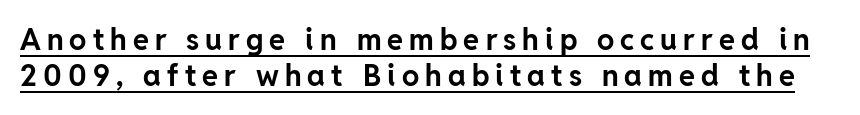
Unlike italic type, these characters show no tilt at all. Look at the stroke-to-counter ratio: heavy, a bold. The typeface chosen for these lines omits serifs. Character widths vary here, with narrow letters taking less room than wide ones. The face used here is rendered with a markedly widened letterfit. Emphasis is given by a line drawn under the lettering.
